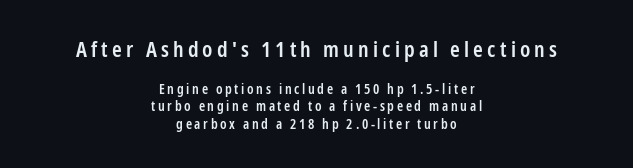
The image shows 22 px text type, upright; set centered, normal line spacing (1.27x), not underlined; the first (top) block is 1.57x larger.
